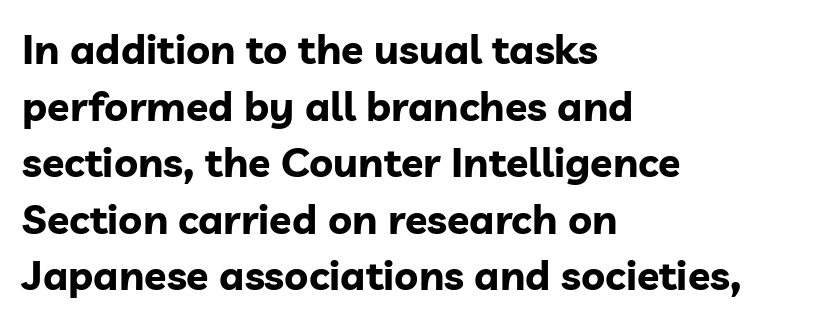
The image shows 41 px bold sans-serif type, upright; set left-aligned, normal line spacing (1.38x), normal letter spacing, not underlined; low stroke contrast and a medium x-height.
